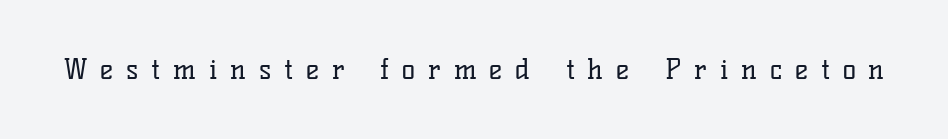
The lettering stays uniformly vertical, giving the passage a roman look. Descender tails drop into unmarked territory. The glyphs in this specimen are seriffed. The weight tops out at a normal text grade.
